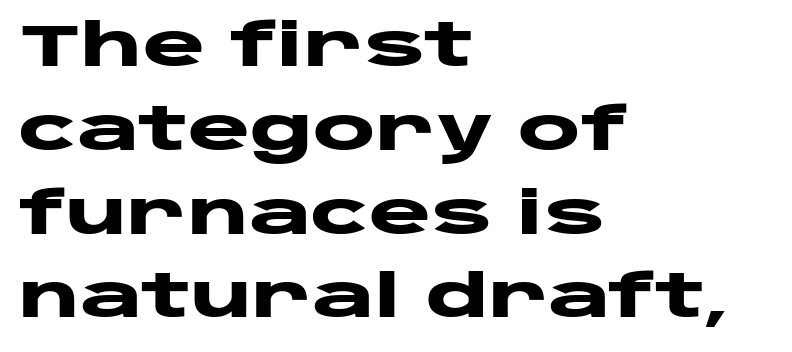
The image shows 59 px heavy, wide sans-serif type, upright; set left-aligned, normal line spacing (1.42x), normal letter spacing, not underlined; low stroke contrast and a large x-height.
